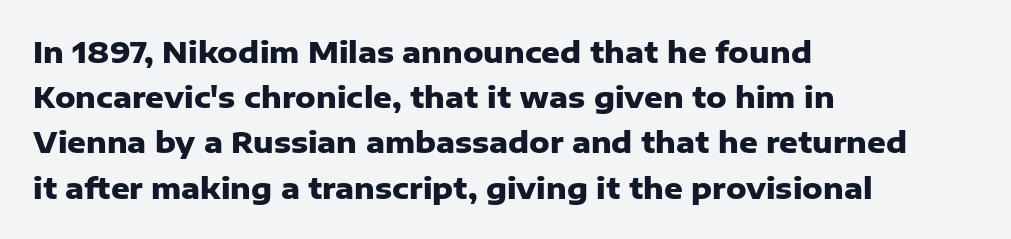
Leading matches the norm, producing a regular column. In CSS terms this would be text-align: left. Does the lettering tilt? It doesn't — this is upright. Unlike a traditional serif, this face leaves its strokes unadorned. These lines keep a tight, regular rhythm from letter to letter. The rendering uses a bold face; every stroke is thick and dark.
